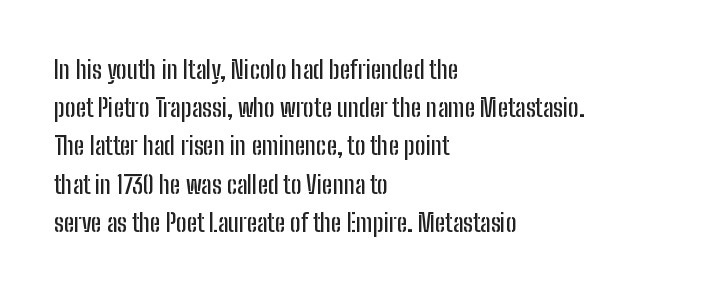
Descenders hang freely into open space. Teacher's note: observe the even left margin — that is flush-left alignment. The vertical gap from one line to the next is medium. If you drew a line through each stem, it would be perfectly vertical. The letters sit at their default tracking, neither squeezed nor spread.
